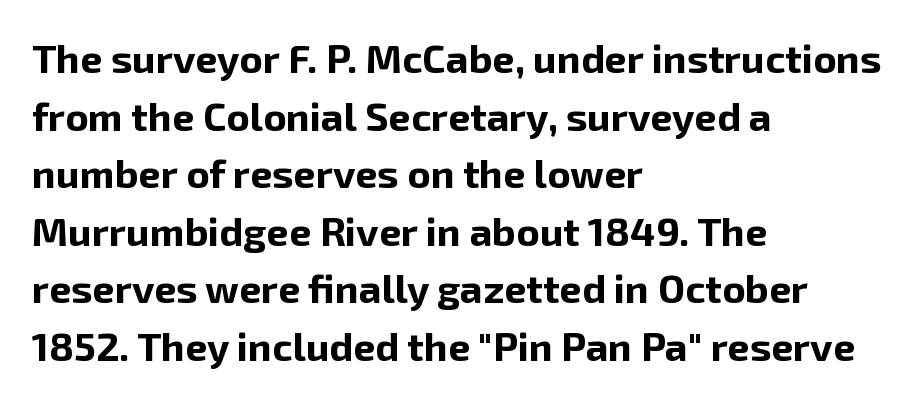
{"serif": "no", "italic": "no", "bold": "yes", "weight": "bold", "width": "normal", "stroke_contrast": "low", "x_height": "medium", "monospaced": "no", "underline": "no", "align": "left", "line_spacing": "normal", "line_spacing_ratio": 1.44, "letter_spacing": "normal", "letter_spacing_em": 0.0, "glyph_px": 40}
